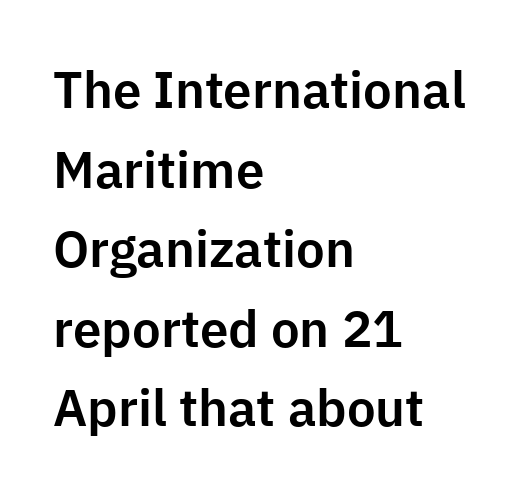
Q: Is the text italic (slanted)? A: No, it is upright.
Q: Is the typeface a serif or a sans-serif typeface? A: Sans-serif.
Q: Is the text underlined? A: No.
Q: How is the paragraph aligned? A: Left-aligned.
Q: Is the spacing between letters normal or unusually wide? A: Normal.
Q: Is the spacing between lines tight, normal or loose? A: Normal.
Q: Width (condensed, normal, or wide)? A: Normal.
Q: Stroke contrast? A: Low.
Q: x-height? A: Medium.
Q: Monospaced? A: No.
